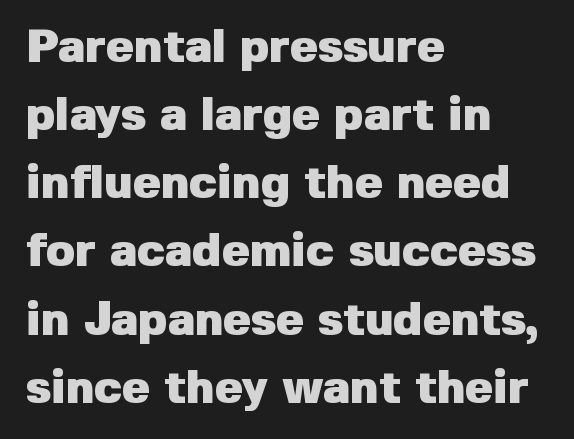
{"serif": "no", "italic": "no", "bold": "yes", "weight": "heavy", "width": "normal", "stroke_contrast": "low", "x_height": "medium", "monospaced": "no", "underline": "no", "align": "left", "line_spacing": "normal", "line_spacing_ratio": 1.45, "letter_spacing": "normal", "letter_spacing_em": 0.0, "glyph_px": 47}
